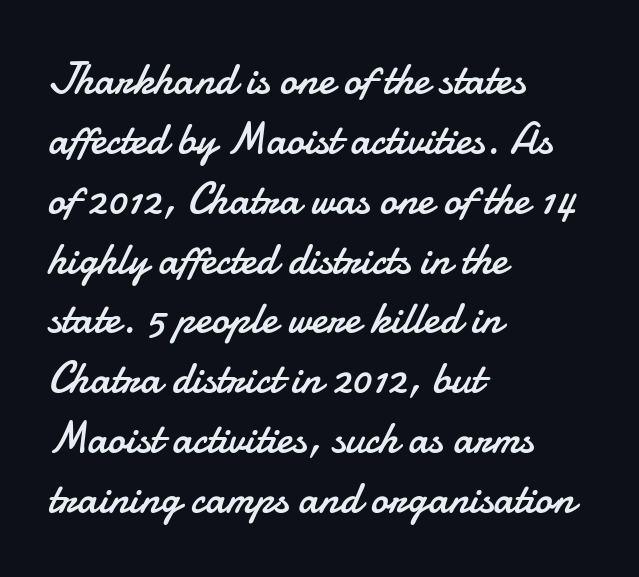
All the whitespace from short lines collects on the right. A bare baseline throughout the passage. Stems here are at most as thick as an everyday book face. The horizontal fit of the characters is conventional and even.
